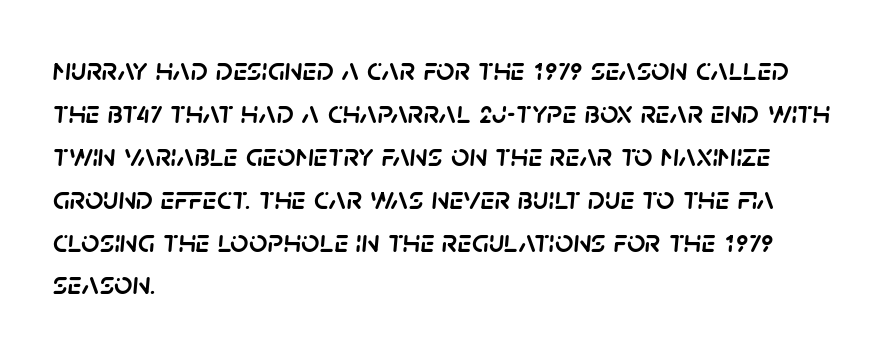
Q: Is the text italic (slanted)? A: Yes, it leans right by about 5 degrees.
Q: Is the text underlined? A: No.
Q: How is the paragraph aligned? A: Left-aligned.
Q: Is the spacing between letters normal or unusually wide? A: Normal.
Q: Is the spacing between lines tight, normal or loose? A: Normal.
Q: Width (condensed, normal, or wide)? A: Normal.
Q: Stroke contrast? A: Low.
Q: x-height? A: Large.
Q: Monospaced? A: No.
